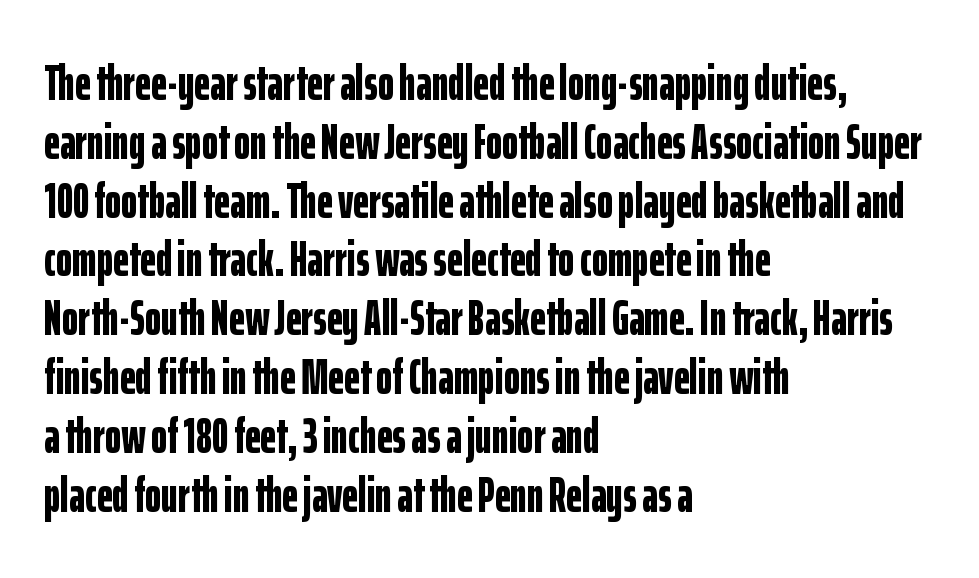
The rag falls on the right side of this text block. The typesetting leans heavy: a genuine bold. Each letter keeps its own natural width here, so spacing adapts to shape. Does the lettering tilt? It doesn't — this is upright. The glyphs are unaccompanied by any horizontal stroke below them. The line texture is even and compact thanks to regular tracking.
